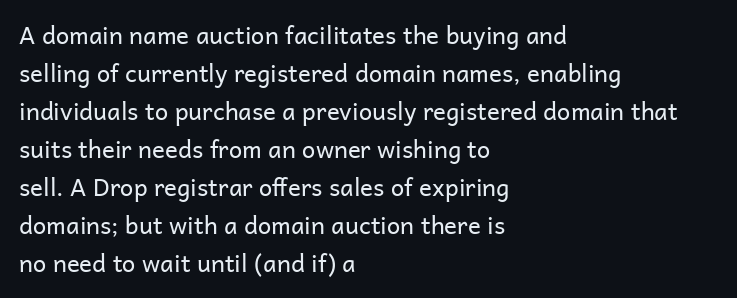
The image shows 24 px text type, upright; set left-aligned, normal line spacing (1.58x), normal letter spacing, not underlined.
